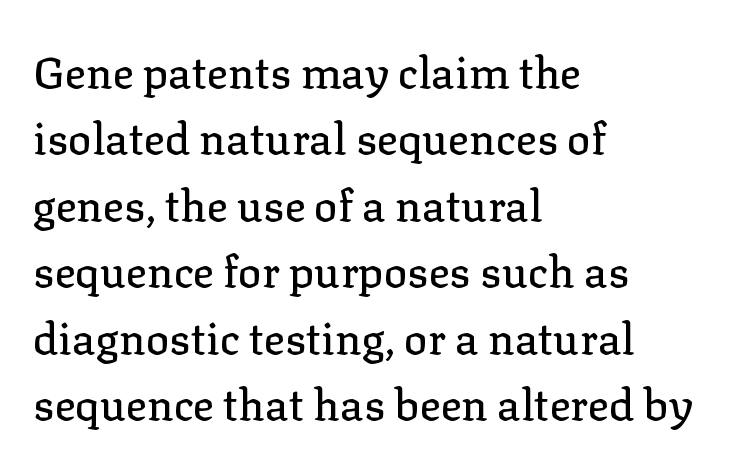
The image shows 44 px serif type, upright; set left-aligned, normal line spacing (1.51x), normal letter spacing, not underlined; low stroke contrast and a medium x-height.
